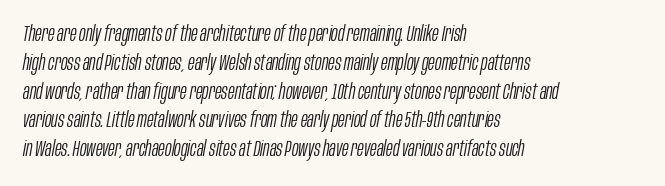
{"italic": "yes", "lean": "right", "slant_degrees": 10, "bold": "no", "underline": "no", "align": "left", "line_spacing": "normal", "line_spacing_ratio": 1.31, "letter_spacing": "normal", "letter_spacing_em": 0.0, "glyph_px": 22}
